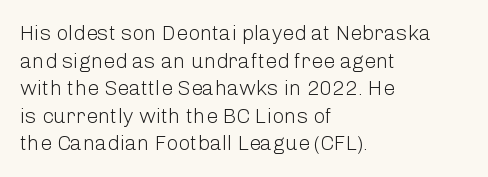
Q: Is the text bold? A: No.
Q: Is the text italic (slanted)? A: No, it is upright.
Q: Is the text underlined? A: No.
Q: How is the paragraph aligned? A: Left-aligned.
Q: Is the spacing between letters normal or unusually wide? A: Normal.
Q: Is the spacing between lines tight, normal or loose? A: Normal.
